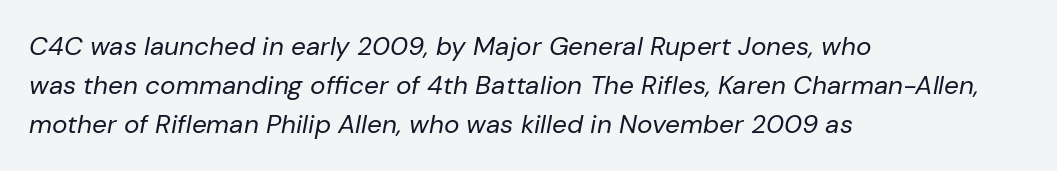
{"italic": "yes", "lean": "right", "slant_degrees": 10, "bold": "no", "underline": "no", "align": "left", "line_spacing": "normal", "line_spacing_ratio": 1.5, "letter_spacing": "normal", "letter_spacing_em": 0.0, "glyph_px": 26}
